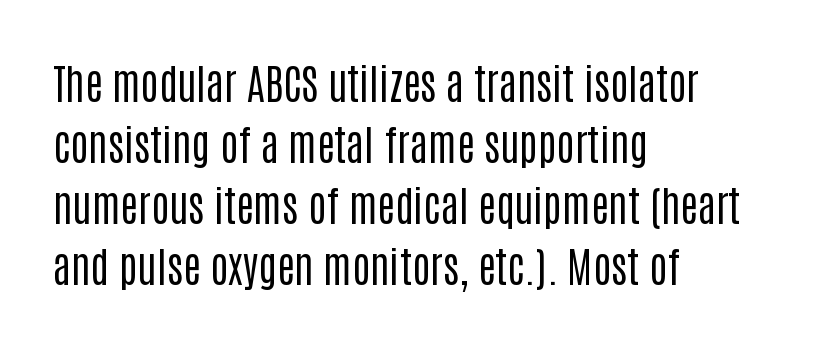
Heaviness? Minimal to ordinary, like unemphasized prose. Leading matches the norm, producing a regular column. Rendered with straight, roman letterforms. No feet cap the strokes, marking this as sans-serif type. Tracking value appears to be zero — textbook default spacing. These lines are rendered in a variable-pitch font.
